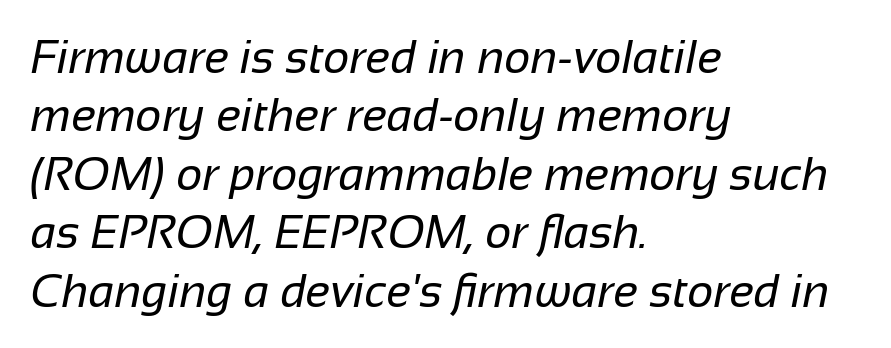
{"serif": "no", "bold": "no", "weight": "regular", "width": "normal", "stroke_contrast": "low", "x_height": "medium", "monospaced": "no", "underline": "no", "align": "left", "line_spacing": "normal", "line_spacing_ratio": 1.27, "letter_spacing": "normal", "letter_spacing_em": 0.0, "glyph_px": 46}
